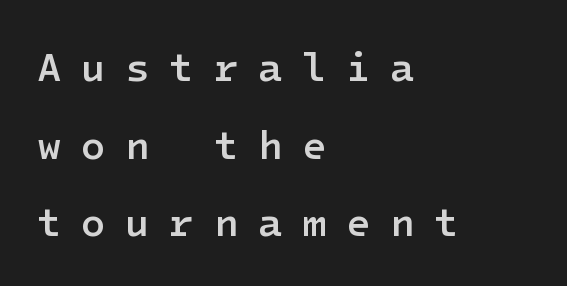
The image shows 40 px semibold sans-serif type, upright; set left-aligned, loose line spacing (1.94x), unusually wide letter spacing (+0.49 em), not underlined; low stroke contrast and a medium x-height.
